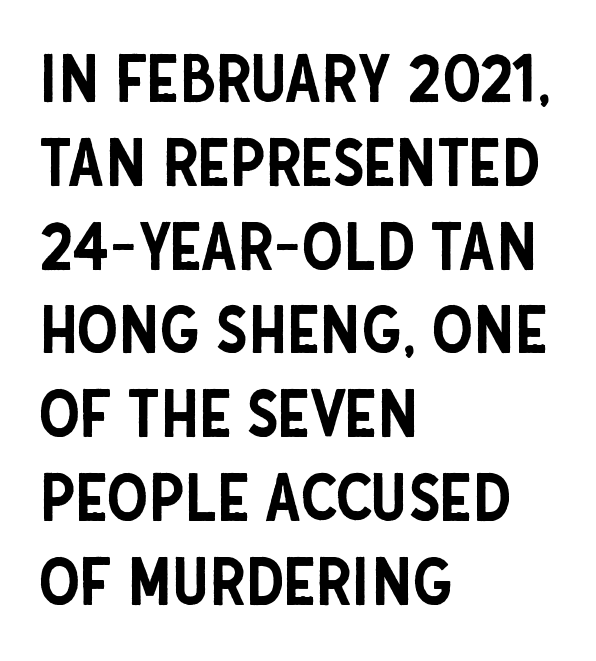
{"serif": "no", "italic": "no", "width": "condensed", "stroke_contrast": "low", "x_height": "large", "monospaced": "no", "underline": "no", "align": "left", "line_spacing": "normal", "line_spacing_ratio": 1.27, "letter_spacing": "normal", "letter_spacing_em": 0.0, "glyph_px": 66}
